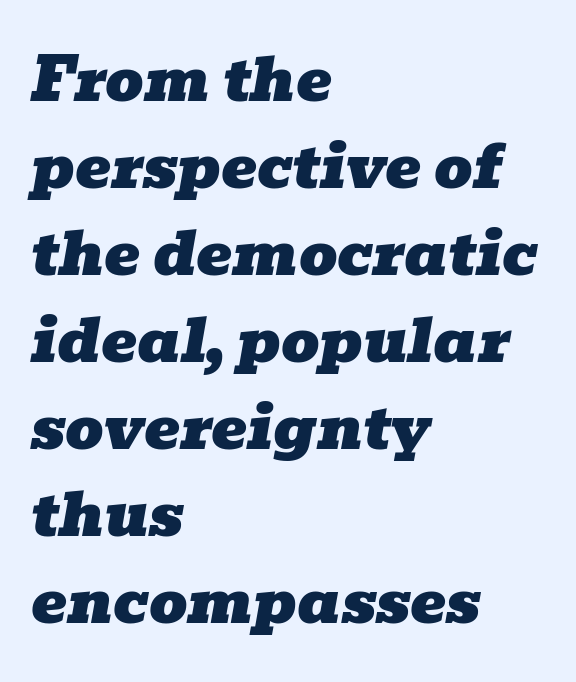
The image shows 60 px wide serif type, italic (leaning right); set left-aligned, normal line spacing (1.45x), normal letter spacing, not underlined; low stroke contrast and a medium x-height.
